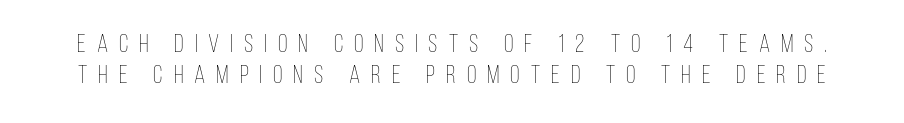
Words float on clear page, feet unadorned. Someone cranked the tracking dial way up on this one. Vertical stems look standard width or narrower in stroke. The letters stand upright; this is a roman face.
